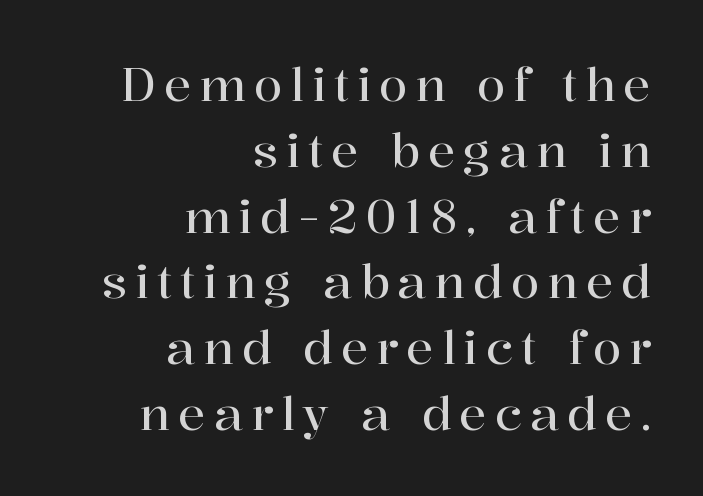
{"serif": "yes", "italic": "no", "width": "normal", "stroke_contrast": "high", "x_height": "medium", "monospaced": "no", "underline": "no", "align": "right", "line_spacing": "normal", "line_spacing_ratio": 1.43, "glyph_px": 46}
